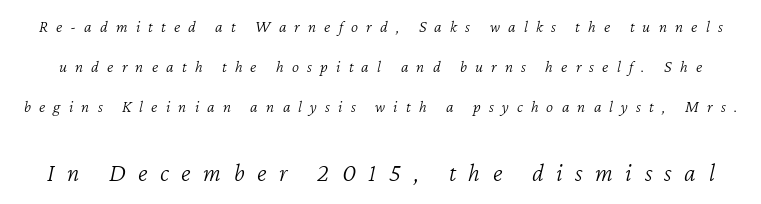
Q: Is the text bold? A: No.
Q: Is the text italic (slanted)? A: Yes, it leans right by about 12 degrees.
Q: Is the text underlined? A: No.
Q: Is the spacing between letters normal or unusually wide? A: Unusually wide.
Q: Is the spacing between lines tight, normal or loose? A: Loose.
Q: Which block of text is set in a larger size, the first (top) or the second (bottom)? A: The second (bottom) one.
